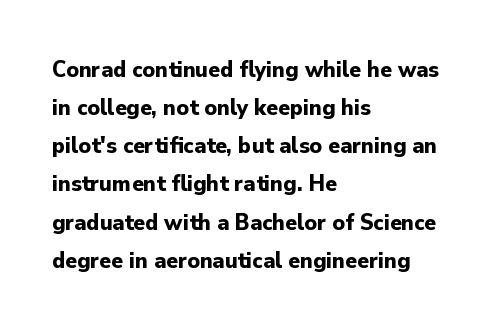
The image shows 24 px bold type, upright; set left-aligned, normal line spacing (1.59x), normal letter spacing, not underlined.
